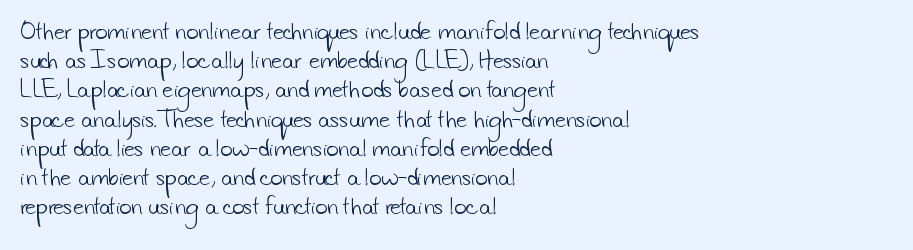
The image shows 21 px text type; set left-aligned, normal line spacing (1.39x), normal letter spacing, not underlined.
